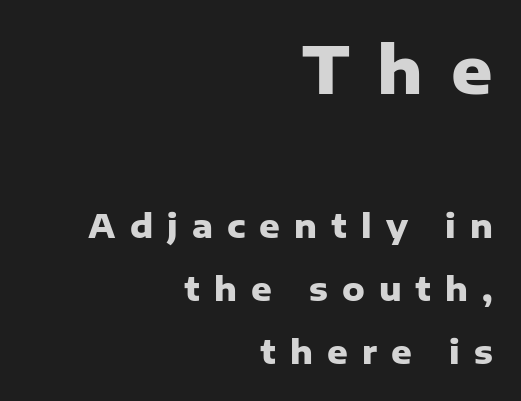
The image shows 64 px heavy sans-serif type, upright; set right-aligned, loose line spacing (1.97x), unusually wide letter spacing (+0.44 em), not underlined; the first (top) block is 2.0x larger; low stroke contrast and a medium x-height.
